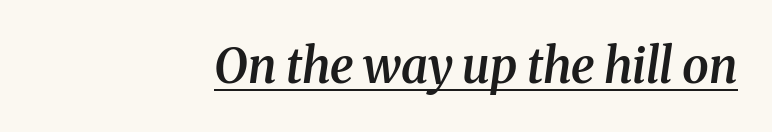
Like a heading marked for emphasis, these lines bear an underscore. To sum up the face: it has serifs. Varying glyph widths throughout — classic text-font behaviour. Letter spacing: default. The lines are quadded right.
